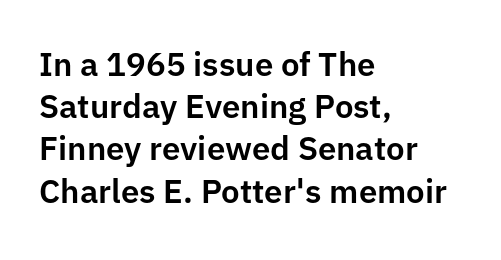
Q: Is the text italic (slanted)? A: No, it is upright.
Q: Is the typeface a serif or a sans-serif typeface? A: Sans-serif.
Q: Is the text underlined? A: No.
Q: How is the paragraph aligned? A: Left-aligned.
Q: Is the spacing between letters normal or unusually wide? A: Normal.
Q: Is the spacing between lines tight, normal or loose? A: Normal.
Q: Width (condensed, normal, or wide)? A: Normal.
Q: Stroke contrast? A: Low.
Q: x-height? A: Medium.
Q: Monospaced? A: No.
